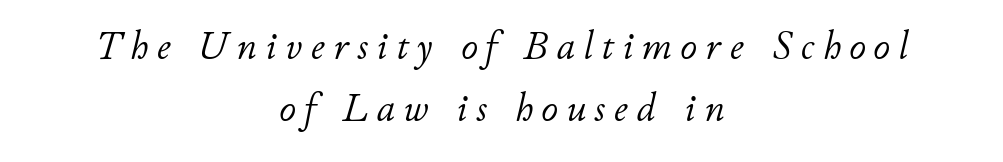
{"italic": "yes", "lean": "right", "slant_degrees": 11, "bold": "no", "weight": "light", "width": "normal", "stroke_contrast": "low", "x_height": "small", "monospaced": "no", "underline": "no", "align": "center", "line_spacing": "normal", "line_spacing_ratio": 1.52, "letter_spacing": "wide", "letter_spacing_em": 0.21, "glyph_px": 41}
